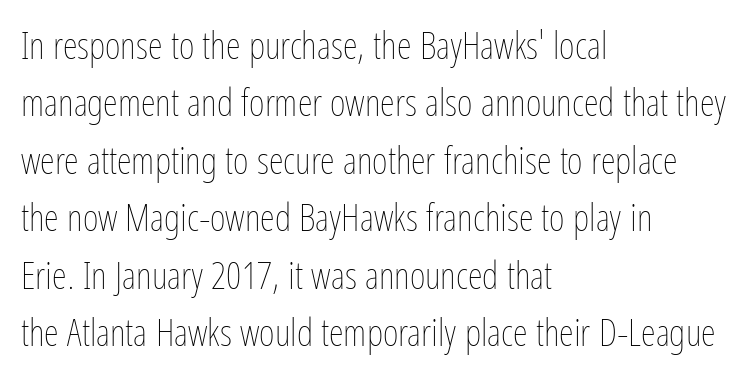
The image shows 38 px thin, condensed type, upright; set left-aligned, normal line spacing (1.51x), normal letter spacing, not underlined; low stroke contrast and a medium x-height.
